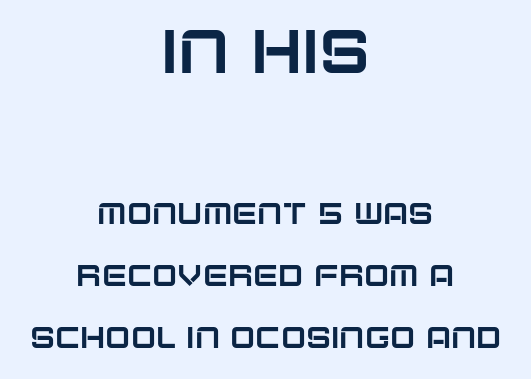
{"serif": "no", "italic": "no", "width": "normal", "stroke_contrast": "low", "x_height": "large", "monospaced": "no", "underline": "no", "align": "center", "line_spacing": "loose", "line_spacing_ratio": 2.08, "letter_spacing": "normal", "letter_spacing_em": 0.0, "larger_block": "first", "size_ratio": 2.03, "glyph_px": 61}
